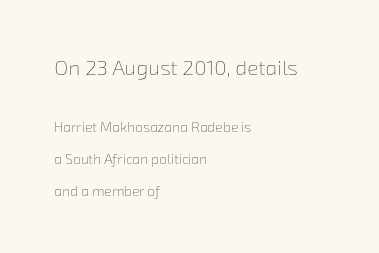
The image shows 21 px text type; set left-aligned, loose line spacing (2.26x), normal letter spacing, not underlined; the first (top) block is 1.5x larger.
